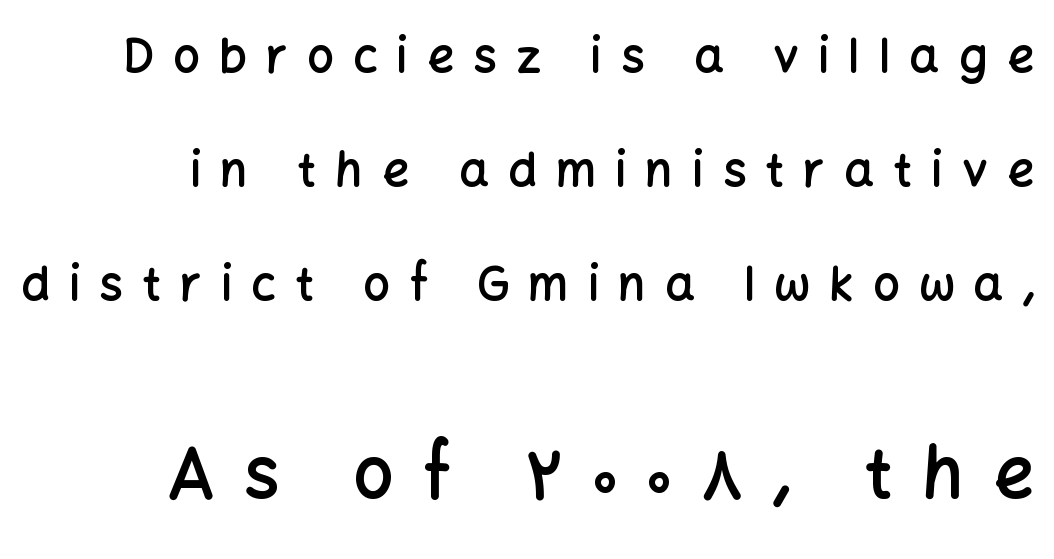
Looks like regular typesetting: each glyph gets only the width it needs. Does the weight exceed regular? Yes, but only to semibold. In terms of posture, this sample is upright. The face used here appears at its bigger size in the lower chunk. Each new line begins a long way beneath the previous one. Short note: letters widely spaced.
